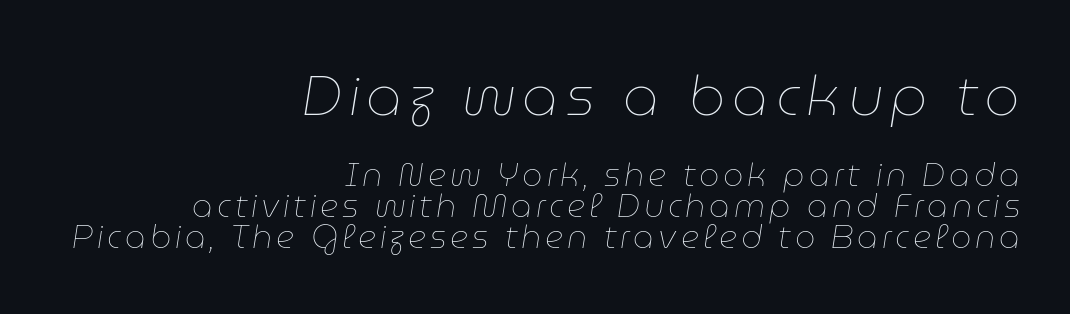
Q: Is the text bold? A: No.
Q: Is the text italic (slanted)? A: Yes, it leans right by about 9 degrees.
Q: Is the text underlined? A: No.
Q: How is the paragraph aligned? A: Right-aligned.
Q: Is the spacing between lines tight, normal or loose? A: Tight.
Q: Which block of text is set in a larger size, the first (top) or the second (bottom)? A: The first (top) one.
Q: Width (condensed, normal, or wide)? A: Normal.
Q: Stroke contrast? A: Low.
Q: x-height? A: Medium.
Q: Monospaced? A: No.
